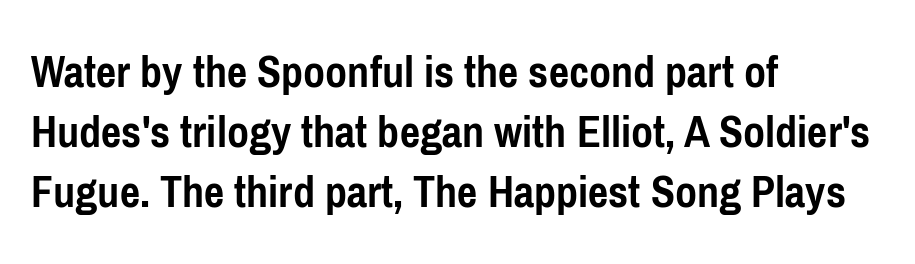
The image shows 48 px semibold, condensed sans-serif type, upright; set left-aligned, normal line spacing (1.25x), normal letter spacing, not underlined; low stroke contrast and a medium x-height.
